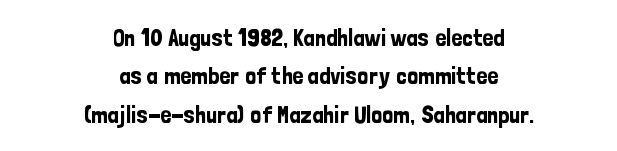
{"italic": "no", "underline": "no", "align": "center", "line_spacing": "normal", "line_spacing_ratio": 1.6, "letter_spacing": "normal", "letter_spacing_em": 0.0, "glyph_px": 24}
